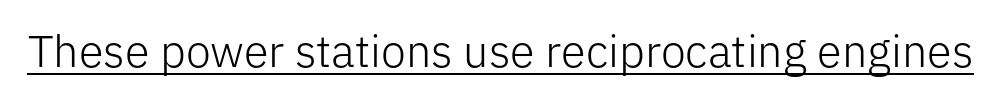
In terms of letterform style, serifs are entirely absent. Here the designer chose a conventional face with non-uniform glyph widths. Compared with a typical body face, this is equally light or lighter still. Students, note that the glyphs here touch the page at normal intervals. Style check: upright.
